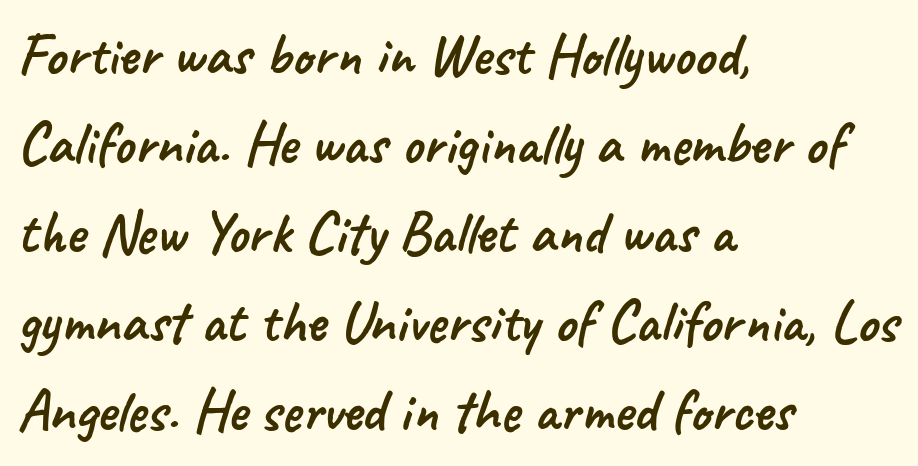
{"serif": "no", "width": "normal", "stroke_contrast": "low", "x_height": "small", "monospaced": "no", "underline": "no", "align": "left", "line_spacing": "normal", "line_spacing_ratio": 1.51, "letter_spacing": "normal", "letter_spacing_em": 0.0, "glyph_px": 59}
